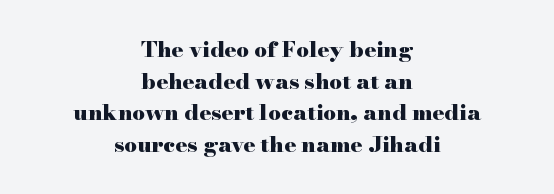
Q: Is the text bold? A: Yes.
Q: Is the text italic (slanted)? A: No, it is upright.
Q: Is the text underlined? A: No.
Q: How is the paragraph aligned? A: Centered.
Q: Is the spacing between letters normal or unusually wide? A: Normal.
Q: Is the spacing between lines tight, normal or loose? A: Normal.
